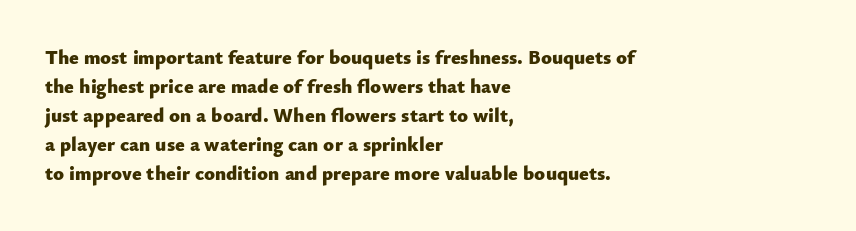
{"italic": "no", "bold": "yes", "underline": "no", "align": "left", "line_spacing": "normal", "line_spacing_ratio": 1.45, "letter_spacing": "normal", "letter_spacing_em": 0.0, "glyph_px": 20}
